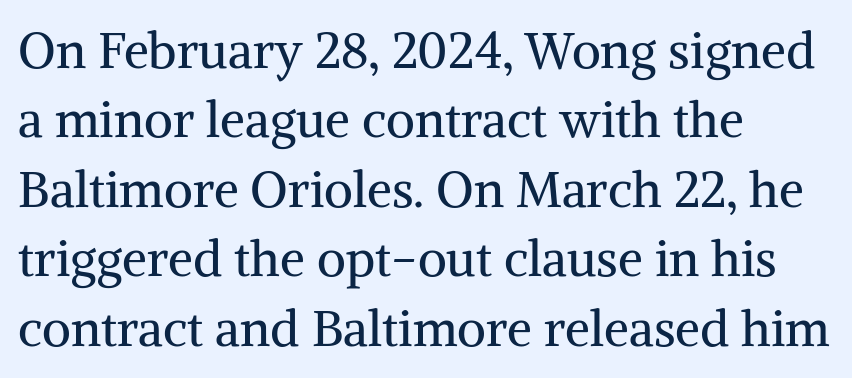
The image shows 50 px regular-weight serif type, upright; set left-aligned, normal line spacing (1.39x), normal letter spacing, not underlined; medium stroke contrast and a medium x-height.
